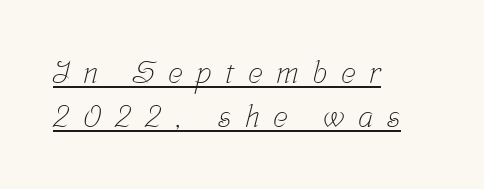
{"serif": "yes", "bold": "no", "weight": "light", "width": "condensed", "stroke_contrast": "low", "x_height": "medium", "monospaced": "no", "underline": "yes", "align": "left", "line_spacing": "normal", "line_spacing_ratio": 1.42, "letter_spacing": "wide", "letter_spacing_em": 0.44, "glyph_px": 31}
